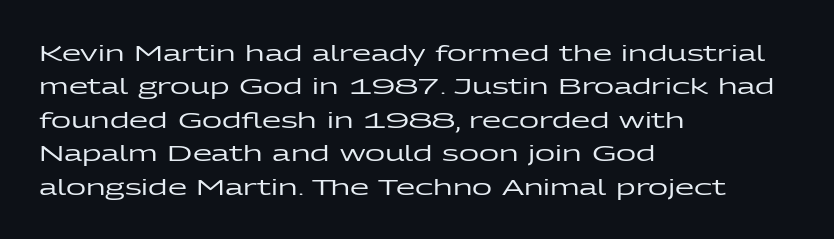
Regarding leading, the lines here are spaced in the standard way. The typography opts for an upright posture over an oblique one. Caption: multi-line text, flush left, ragged right. Nothing unusual about the tracking: characters are spaced as the font intends.
